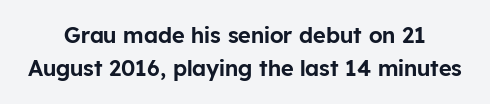
Q: Is the text italic (slanted)? A: No, it is upright.
Q: Is the text underlined? A: No.
Q: How is the paragraph aligned? A: Centered.
Q: Is the spacing between letters normal or unusually wide? A: Normal.
Q: Is the spacing between lines tight, normal or loose? A: Normal.
